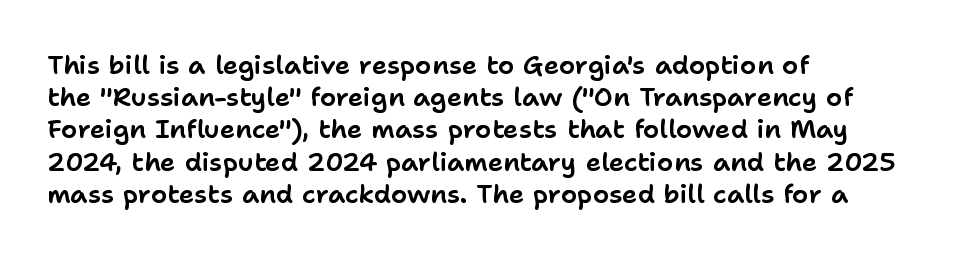
{"italic": "no", "underline": "no", "align": "left", "line_spacing_ratio": 1.24, "letter_spacing": "normal", "letter_spacing_em": 0.0, "glyph_px": 26}
